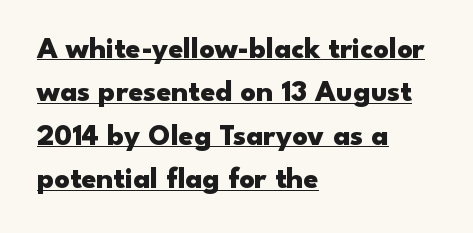
Q: Is the text bold? A: Yes.
Q: Is the text italic (slanted)? A: No, it is upright.
Q: Is the typeface a serif or a sans-serif typeface? A: Sans-serif.
Q: Is the text underlined? A: Yes.
Q: How is the paragraph aligned? A: Left-aligned.
Q: Is the spacing between letters normal or unusually wide? A: Normal.
Q: Is the spacing between lines tight, normal or loose? A: Normal.
Q: Width (condensed, normal, or wide)? A: Wide.
Q: Stroke contrast? A: Low.
Q: x-height? A: Small.
Q: Monospaced? A: No.
